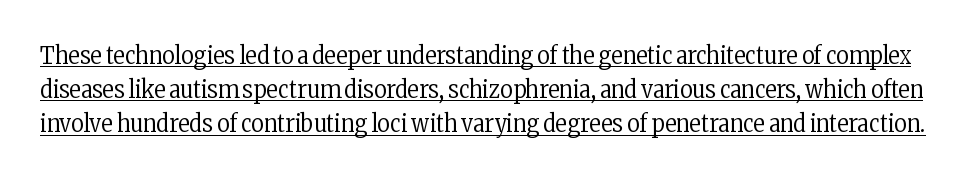
The image shows 24 px text type, upright; set normal line spacing (1.42x), normal letter spacing, underlined.
